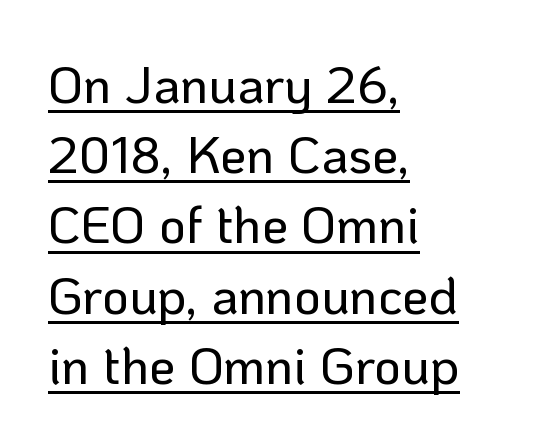
The designer left line spacing at the default. Descenders here cross a horizontal rule under the line. Type style note: lacks serifs. Note the varied advance widths — an 'i' is clearly narrower than an 'm'. Each word holds together tightly as a unit, with standard inter-letter gaps. The typesetter chose a ragged-right arrangement here.
